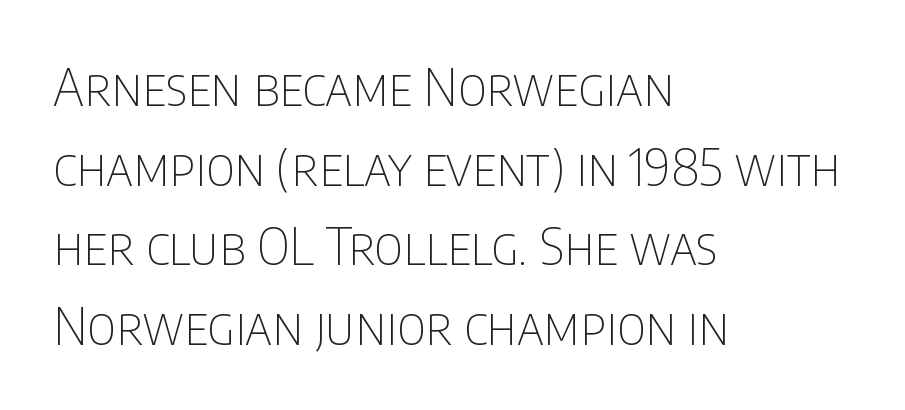
{"serif": "no", "italic": "no", "bold": "no", "weight": "thin", "width": "condensed", "stroke_contrast": "low", "x_height": "large", "monospaced": "no", "underline": "no", "align": "left", "line_spacing": "normal", "line_spacing_ratio": 1.56, "letter_spacing": "normal", "letter_spacing_em": 0.0, "glyph_px": 51}
